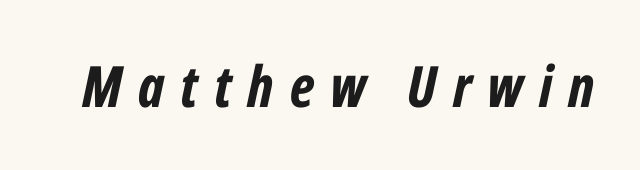
The image shows 57 px bold, condensed type, italic (leaning right); set unusually wide letter spacing (+0.28 em), not underlined; low stroke contrast and a medium x-height.
